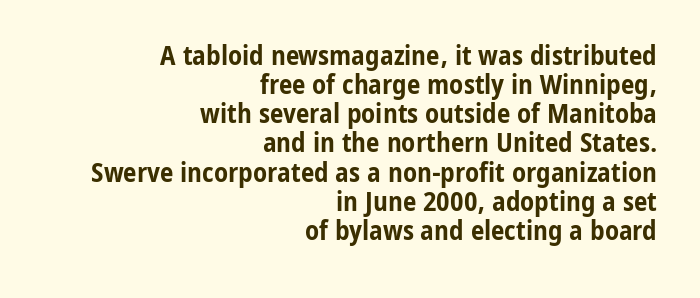
Italic? Not at all — the glyphs are vertical. As a designer I'd log this as weight 700, bold. The lines are packed closely together with very little leading. Plain, unruled lines of type.
